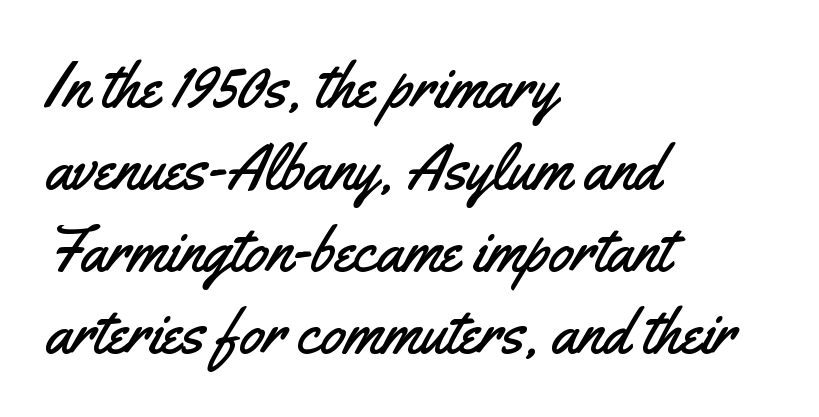
The image shows 63 px condensed sans-serif type; set left-aligned, normal line spacing (1.3x), normal letter spacing, not underlined; medium stroke contrast and a small x-height.
